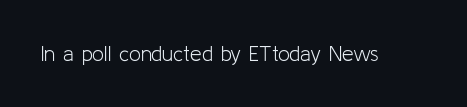
Q: Is the text bold? A: No.
Q: Is the text italic (slanted)? A: No, it is upright.
Q: Is the text underlined? A: No.
Q: Is the spacing between letters normal or unusually wide? A: Normal.
